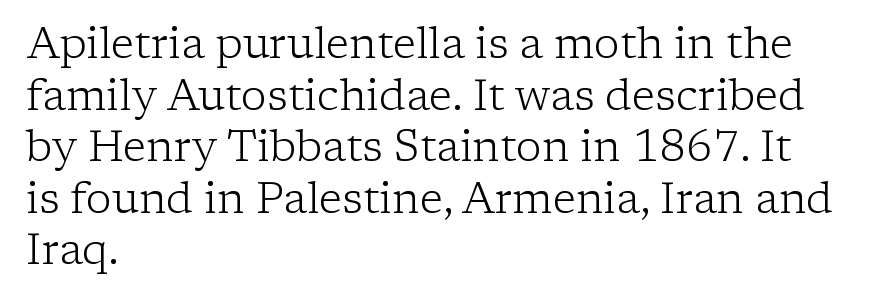
{"serif": "yes", "italic": "no", "bold": "no", "weight": "light", "width": "normal", "stroke_contrast": "low", "x_height": "medium", "monospaced": "no", "underline": "no", "align": "left", "line_spacing_ratio": 1.2, "letter_spacing": "normal", "letter_spacing_em": 0.0, "glyph_px": 43}
